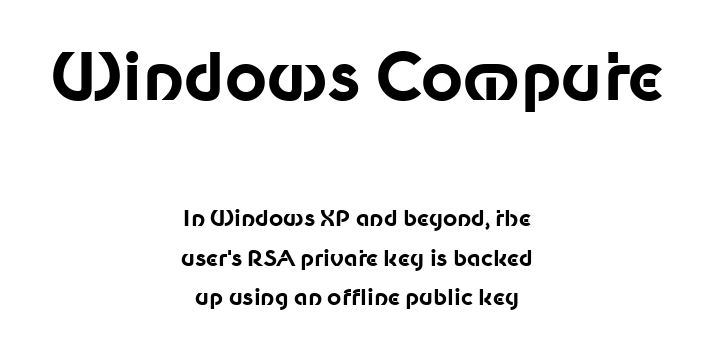
The image shows 65 px bold sans-serif type, upright; set centered, line spacing 1.79x, normal letter spacing, not underlined; the first (top) block is 2.95x larger; low stroke contrast and a medium x-height.
